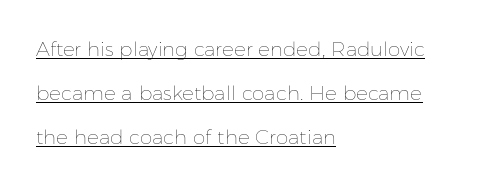
Default kerning and tracking; the words read as compact shapes. Vertical stems look standard width or narrower in stroke. Looks like someone drew a line under every word here. This sample uses an upright cut, with every glyph sitting square on the baseline. Leftover space on each line is placed entirely after the last word.
